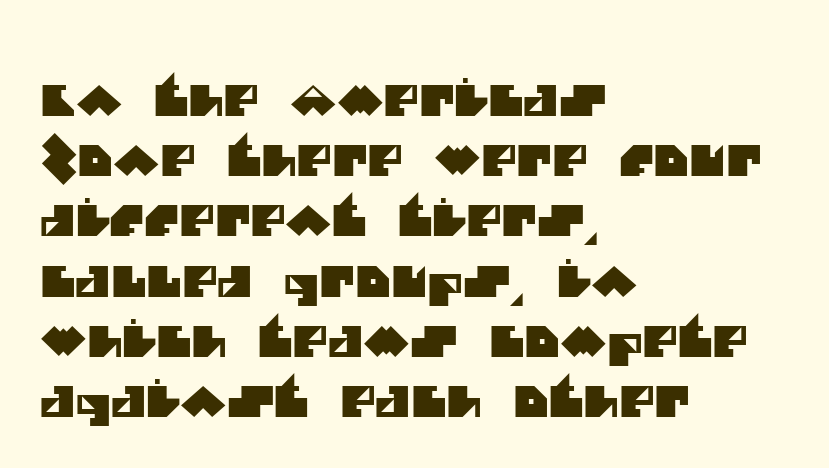
Note the varied advance widths — an 'i' is clearly narrower than an 'm'. The passage shown is typeset with a sans-serif family. Each word holds together tightly as a unit, with standard inter-letter gaps. Line starts are locked; line ends wander. Decoration check: the copy has no underline. Rows of type keep a routine distance in the vertical direction.
